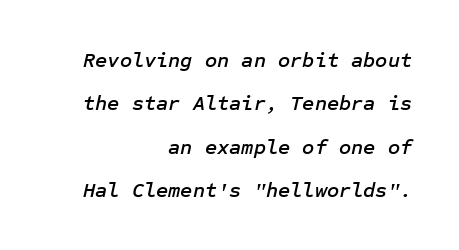
The image shows 21 px text type, italic (leaning right); set right-aligned, loose line spacing (2.06x), normal letter spacing, not underlined.
